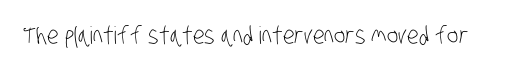
Rule under the text: the space is simply empty. What stands out about the letter spacing? Nothing — it is the standard amount. Think standard paragraph weight, or any step lighter than that.
